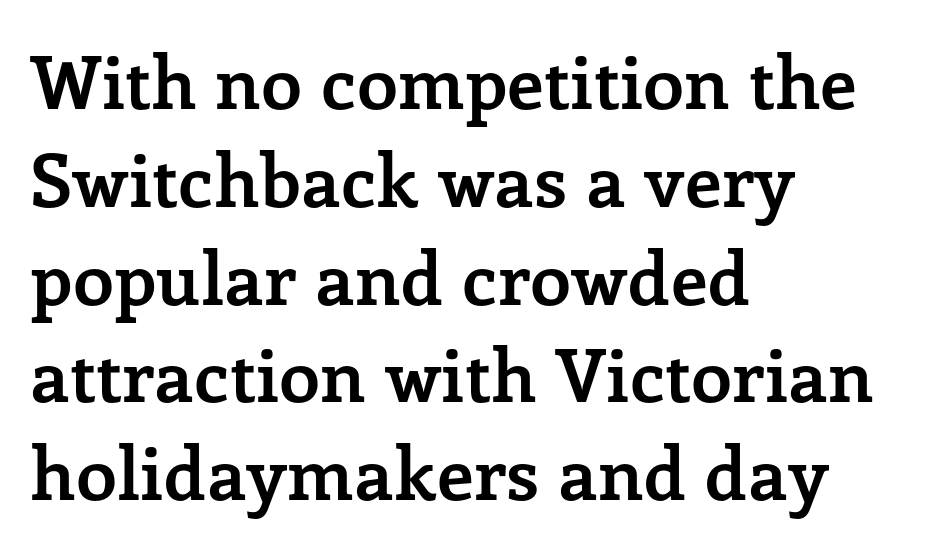
Q: Is the text bold? A: Yes.
Q: Is the text italic (slanted)? A: No, it is upright.
Q: Is the typeface a serif or a sans-serif typeface? A: Serif.
Q: Is the text underlined? A: No.
Q: How is the paragraph aligned? A: Left-aligned.
Q: Is the spacing between letters normal or unusually wide? A: Normal.
Q: Is the spacing between lines tight, normal or loose? A: Normal.
Q: Width (condensed, normal, or wide)? A: Normal.
Q: Stroke contrast? A: Low.
Q: x-height? A: Medium.
Q: Monospaced? A: No.
